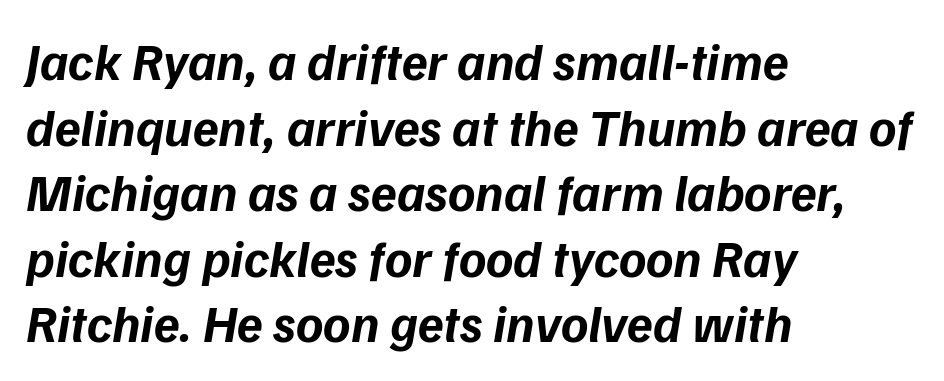
Q: Is the text bold? A: Yes.
Q: Is the typeface a serif or a sans-serif typeface? A: Sans-serif.
Q: Is the text underlined? A: No.
Q: How is the paragraph aligned? A: Left-aligned.
Q: Is the spacing between letters normal or unusually wide? A: Normal.
Q: Is the spacing between lines tight, normal or loose? A: Normal.
Q: Width (condensed, normal, or wide)? A: Normal.
Q: Stroke contrast? A: Low.
Q: x-height? A: Medium.
Q: Monospaced? A: No.
